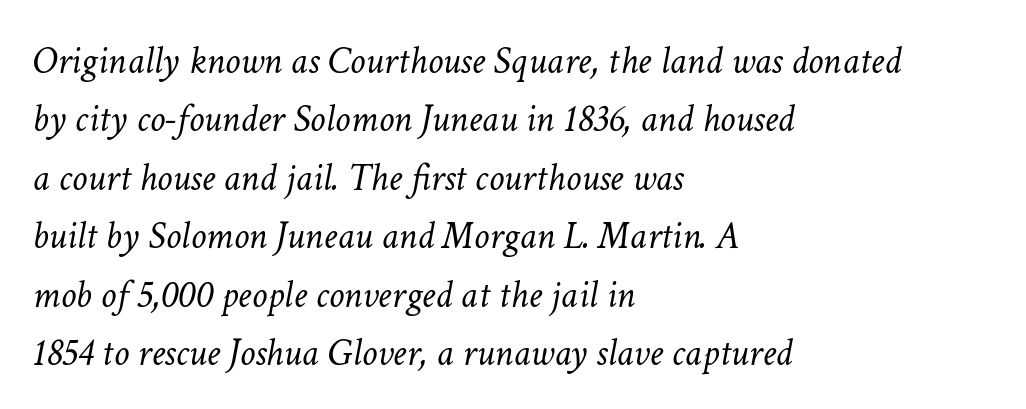
Q: Is the text bold? A: No.
Q: Is the text italic (slanted)? A: Yes, it leans right by about 11 degrees.
Q: Is the text underlined? A: No.
Q: How is the paragraph aligned? A: Left-aligned.
Q: Is the spacing between letters normal or unusually wide? A: Normal.
Q: Is the spacing between lines tight, normal or loose? A: Normal.
Q: Width (condensed, normal, or wide)? A: Normal.
Q: Stroke contrast? A: Low.
Q: x-height? A: Medium.
Q: Monospaced? A: No.
